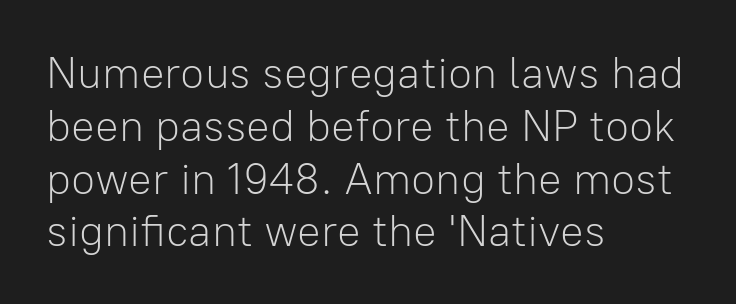
The image shows 44 px light sans-serif type, upright; set left-aligned, line spacing 1.2x, normal letter spacing, not underlined; low stroke contrast and a medium x-height.
